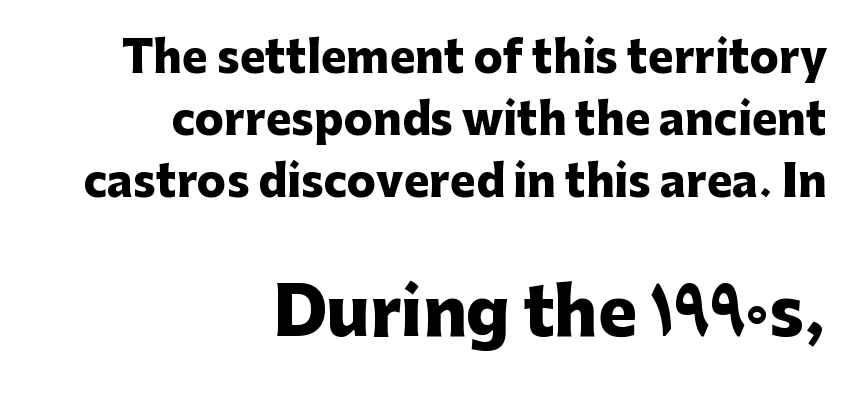
The image shows 65 px heavy sans-serif type, upright; set right-aligned, normal line spacing (1.44x), normal letter spacing, not underlined; the second (bottom) block is 1.51x larger; low stroke contrast and a medium x-height.
